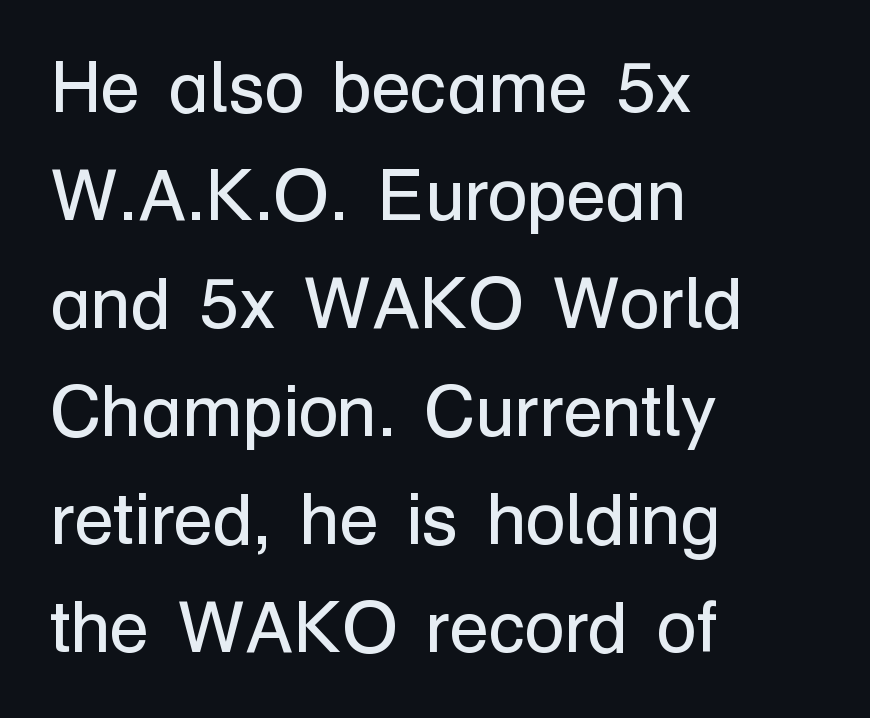
Q: Is the text bold? A: No.
Q: Is the text italic (slanted)? A: No, it is upright.
Q: Is the typeface a serif or a sans-serif typeface? A: Sans-serif.
Q: Is the text underlined? A: No.
Q: How is the paragraph aligned? A: Left-aligned.
Q: Is the spacing between letters normal or unusually wide? A: Normal.
Q: Is the spacing between lines tight, normal or loose? A: Normal.
Q: Width (condensed, normal, or wide)? A: Normal.
Q: Stroke contrast? A: Low.
Q: x-height? A: Medium.
Q: Monospaced? A: No.
